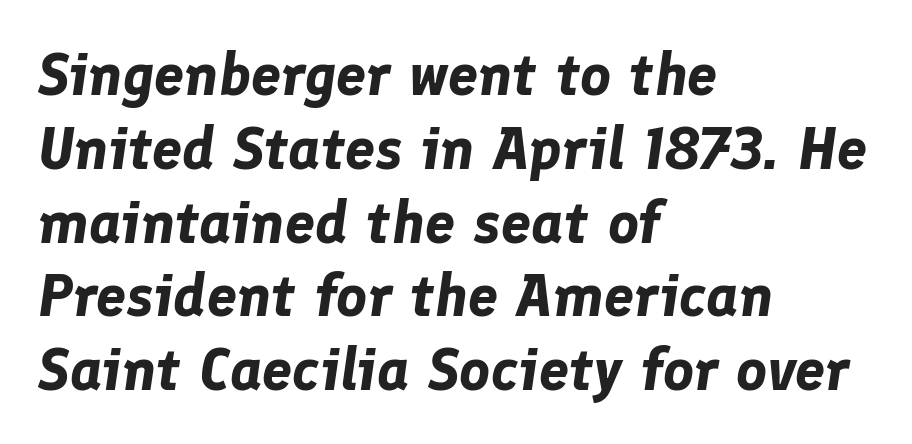
Q: Is the text bold? A: Yes.
Q: Is the text italic (slanted)? A: Yes, it leans right by about 8 degrees.
Q: Is the text underlined? A: No.
Q: How is the paragraph aligned? A: Left-aligned.
Q: Is the spacing between letters normal or unusually wide? A: Normal.
Q: Width (condensed, normal, or wide)? A: Normal.
Q: Stroke contrast? A: Low.
Q: x-height? A: Medium.
Q: Monospaced? A: No.
